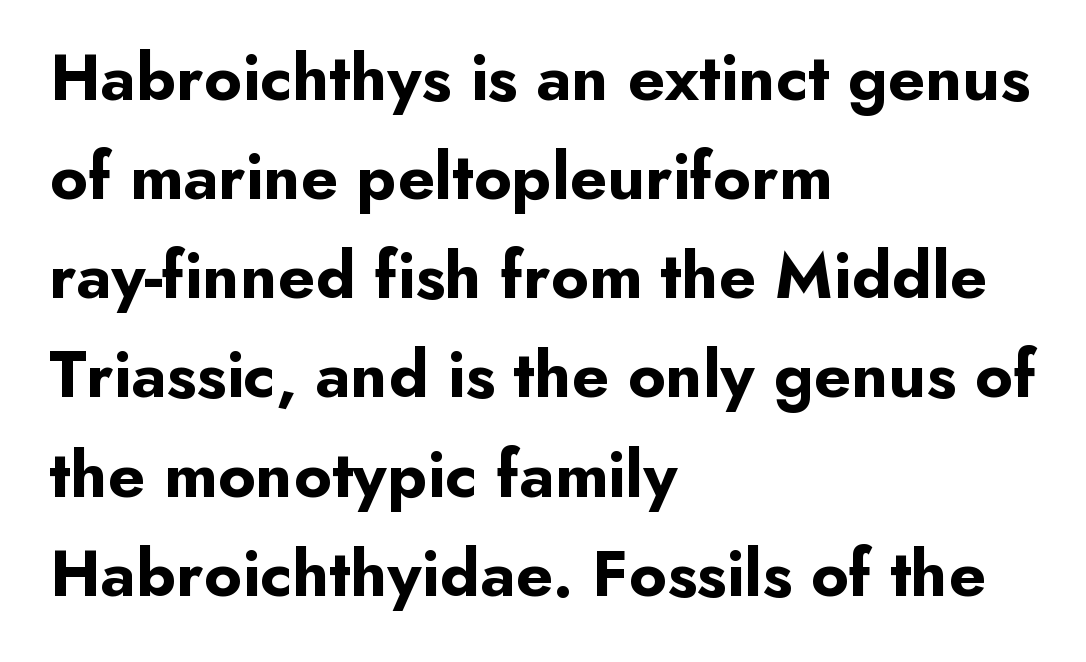
Q: Is the text bold? A: Yes.
Q: Is the text italic (slanted)? A: No, it is upright.
Q: Is the typeface a serif or a sans-serif typeface? A: Sans-serif.
Q: Is the text underlined? A: No.
Q: How is the paragraph aligned? A: Left-aligned.
Q: Is the spacing between letters normal or unusually wide? A: Normal.
Q: Is the spacing between lines tight, normal or loose? A: Normal.
Q: Width (condensed, normal, or wide)? A: Normal.
Q: Stroke contrast? A: Low.
Q: x-height? A: Small.
Q: Monospaced? A: No.
